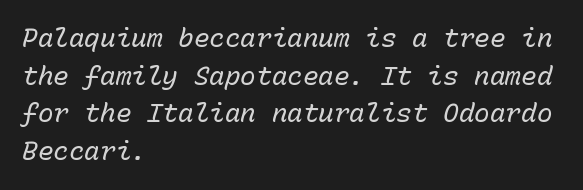
{"italic": "yes", "lean": "right", "slant_degrees": 15, "bold": "no", "underline": "no", "align": "left", "line_spacing": "normal", "line_spacing_ratio": 1.45, "letter_spacing": "normal", "letter_spacing_em": 0.0, "glyph_px": 26}
